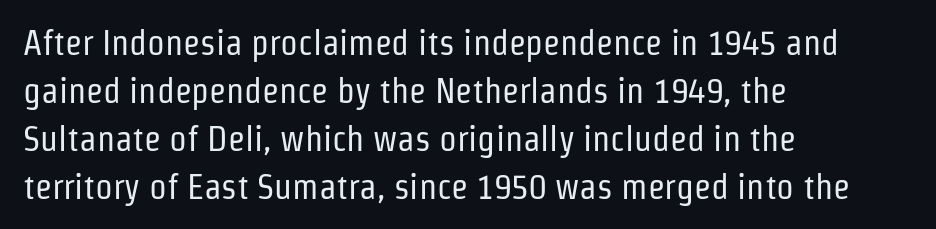
Q: Is the text bold? A: No.
Q: Is the text italic (slanted)? A: No, it is upright.
Q: Is the typeface a serif or a sans-serif typeface? A: Sans-serif.
Q: Is the text underlined? A: No.
Q: How is the paragraph aligned? A: Left-aligned.
Q: Is the spacing between letters normal or unusually wide? A: Normal.
Q: Is the spacing between lines tight, normal or loose? A: Normal.
Q: Width (condensed, normal, or wide)? A: Condensed.
Q: Stroke contrast? A: Low.
Q: x-height? A: Medium.
Q: Monospaced? A: No.
